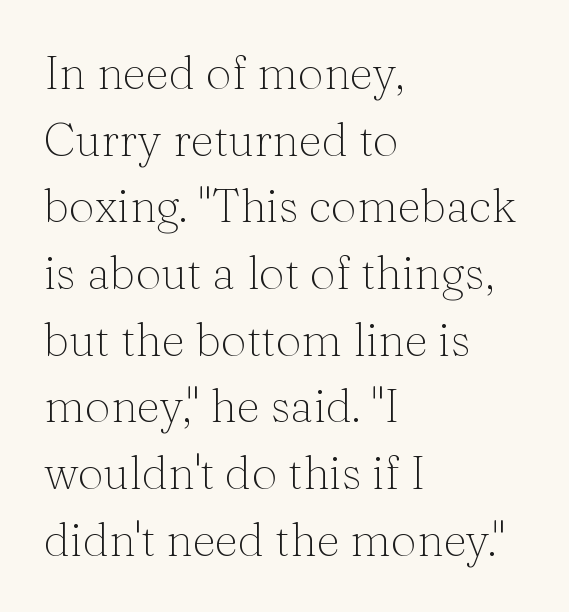
{"serif": "yes", "italic": "no", "bold": "no", "weight": "thin", "width": "normal", "stroke_contrast": "medium", "x_height": "medium", "monospaced": "no", "underline": "no", "align": "left", "line_spacing": "normal", "line_spacing_ratio": 1.45, "letter_spacing": "normal", "letter_spacing_em": 0.0, "glyph_px": 46}
